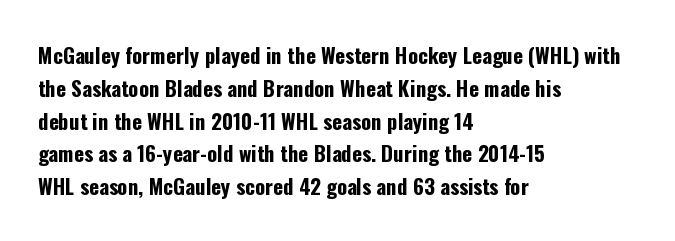
The image shows 21 px bold type, upright; set left-aligned, normal line spacing (1.56x), normal letter spacing, not underlined.
